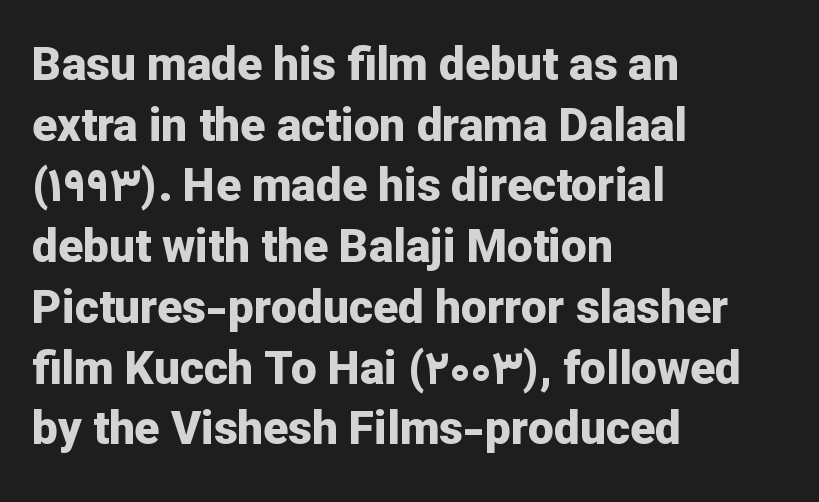
Q: Is the text bold? A: Yes.
Q: Is the text italic (slanted)? A: No, it is upright.
Q: Is the typeface a serif or a sans-serif typeface? A: Sans-serif.
Q: Is the text underlined? A: No.
Q: How is the paragraph aligned? A: Left-aligned.
Q: Is the spacing between letters normal or unusually wide? A: Normal.
Q: Is the spacing between lines tight, normal or loose? A: Normal.
Q: Width (condensed, normal, or wide)? A: Normal.
Q: Stroke contrast? A: Low.
Q: x-height? A: Medium.
Q: Monospaced? A: No.
